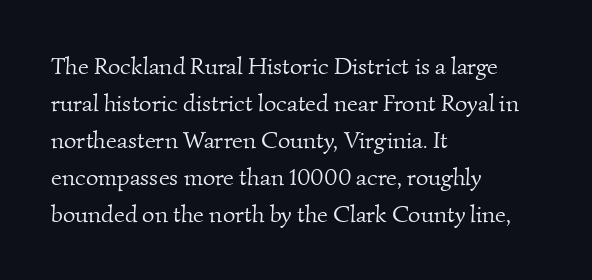
Q: Is the text bold? A: No.
Q: Is the text underlined? A: No.
Q: How is the paragraph aligned? A: Left-aligned.
Q: Is the spacing between letters normal or unusually wide? A: Normal.
Q: Is the spacing between lines tight, normal or loose? A: Normal.
